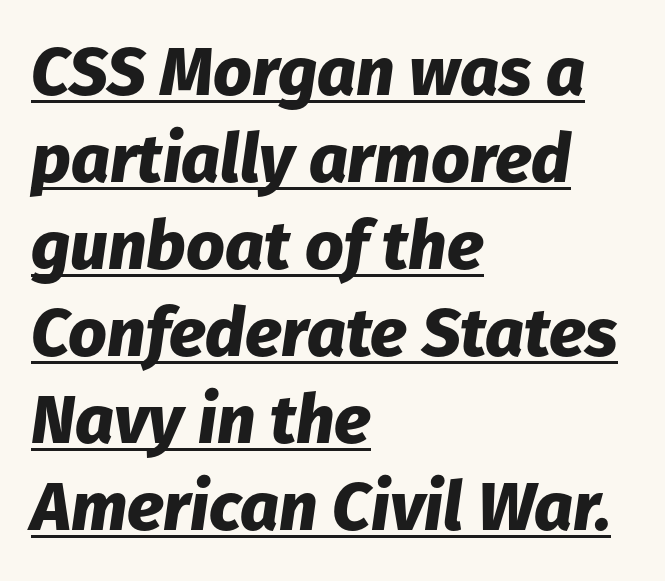
{"italic": "yes", "lean": "right", "slant_degrees": 8, "bold": "yes", "weight": "heavy", "width": "normal", "stroke_contrast": "low", "x_height": "medium", "monospaced": "no", "underline": "yes", "align": "left", "line_spacing": "normal", "line_spacing_ratio": 1.28, "letter_spacing": "normal", "letter_spacing_em": 0.0, "glyph_px": 68}
